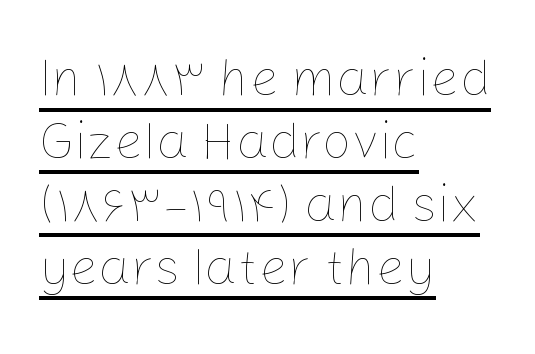
{"italic": "no", "bold": "no", "weight": "thin", "width": "normal", "stroke_contrast": "low", "x_height": "medium", "monospaced": "no", "underline": "yes", "align": "left", "line_spacing_ratio": 1.21, "letter_spacing": "normal", "letter_spacing_em": 0.0, "glyph_px": 52}
